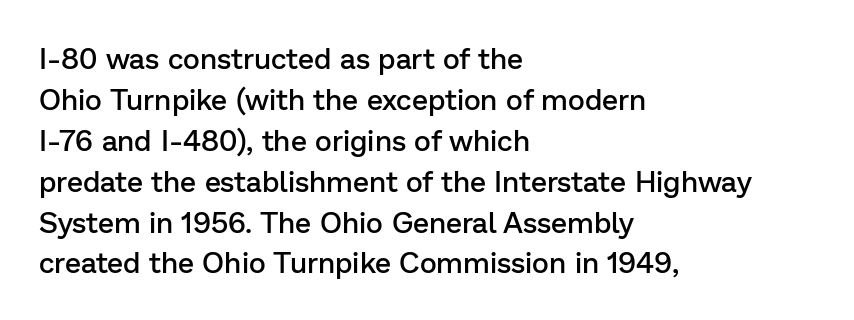
A bit beefed up — I'd call it semibold rather than bold. Characters follow at the spacing the type designer built in. Font category for this specimen: sans-serif. Each row of text sits above clean, open space. Tall strokes in this sample are plumb rather than angled. The designer left line spacing at the default.
